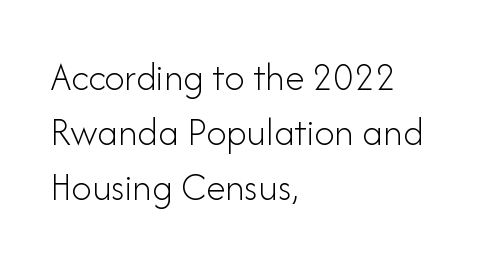
The image shows 40 px light sans-serif type, upright; set left-aligned, normal line spacing (1.37x), normal letter spacing, not underlined; low stroke contrast and a small x-height.
